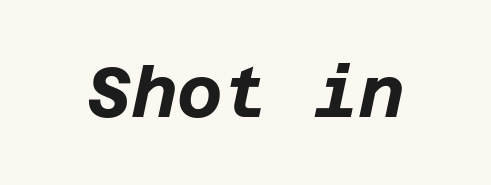
The image shows 70 px bold type, italic (leaning right); set normal letter spacing, not underlined; low stroke contrast and a large x-height.
